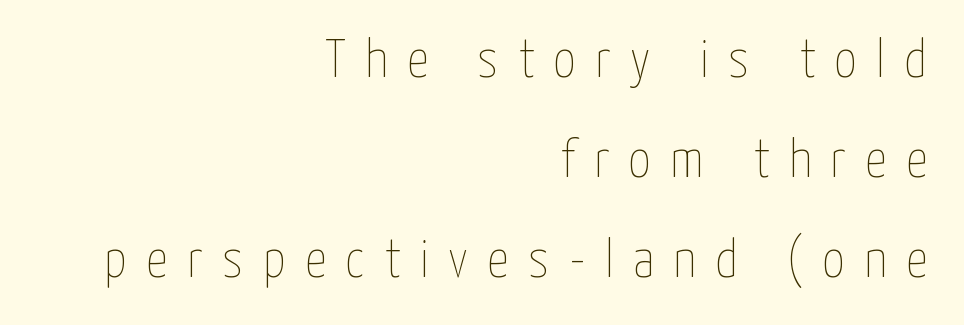
Q: Is the text bold? A: No.
Q: Is the text italic (slanted)? A: No, it is upright.
Q: Is the text underlined? A: No.
Q: How is the paragraph aligned? A: Right-aligned.
Q: Is the spacing between letters normal or unusually wide? A: Unusually wide.
Q: Width (condensed, normal, or wide)? A: Condensed.
Q: Stroke contrast? A: Low.
Q: x-height? A: Medium.
Q: Monospaced? A: No.
